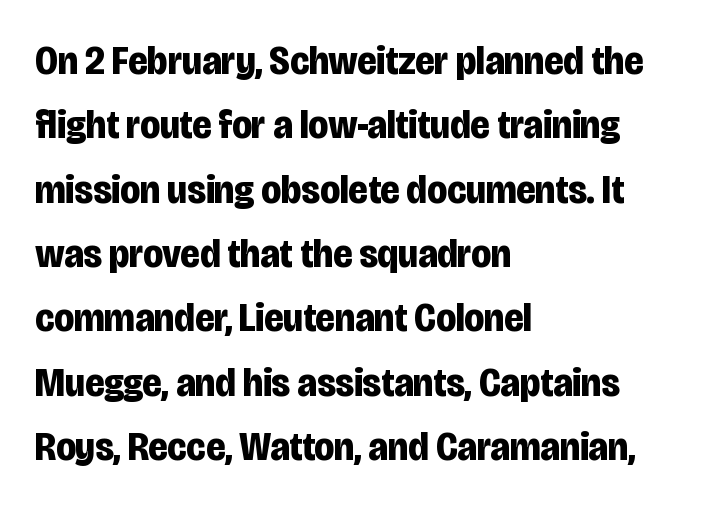
The image shows 41 px bold, condensed sans-serif type, upright; set left-aligned, normal line spacing (1.57x), normal letter spacing, not underlined; low stroke contrast and a large x-height.
